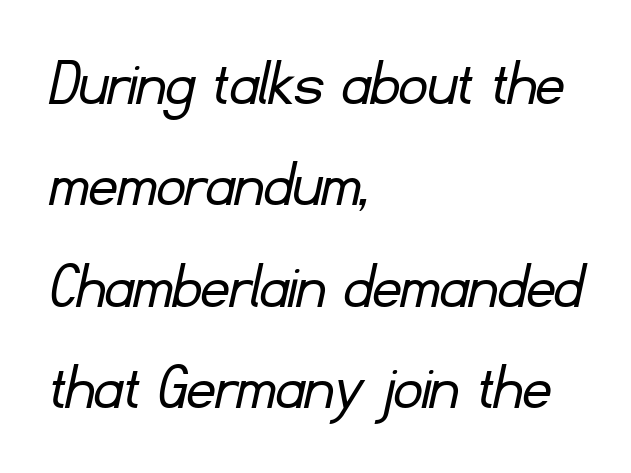
Q: Is the text bold? A: No.
Q: Is the typeface a serif or a sans-serif typeface? A: Sans-serif.
Q: Is the text underlined? A: No.
Q: How is the paragraph aligned? A: Left-aligned.
Q: Is the spacing between letters normal or unusually wide? A: Normal.
Q: Is the spacing between lines tight, normal or loose? A: Normal.
Q: Width (condensed, normal, or wide)? A: Normal.
Q: Stroke contrast? A: Low.
Q: x-height? A: Small.
Q: Monospaced? A: No.
